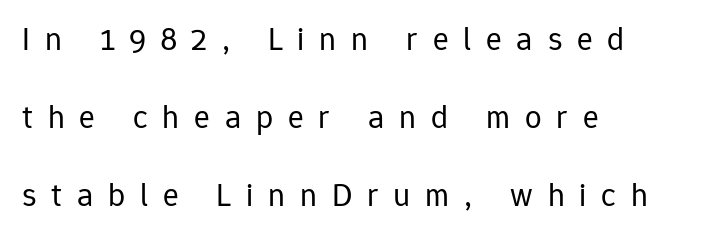
All the whitespace from short lines collects on the right. A typesetter would call this proportional, since set widths differ per character. The line-height multiplier appears high, well above default. The characters display no serif detailing; their extremities are plain. The cut favours lightness, reaching ordinary text weight at its darkest. Rendered with straight, roman letterforms.
